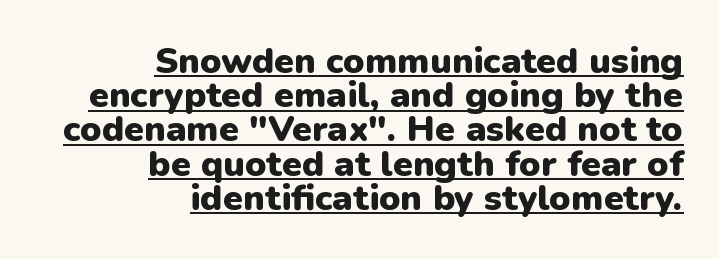
Q: Is the text bold? A: Yes.
Q: Is the text italic (slanted)? A: No, it is upright.
Q: Is the typeface a serif or a sans-serif typeface? A: Sans-serif.
Q: Is the text underlined? A: Yes.
Q: How is the paragraph aligned? A: Right-aligned.
Q: Is the spacing between letters normal or unusually wide? A: Normal.
Q: Is the spacing between lines tight, normal or loose? A: Tight.
Q: Width (condensed, normal, or wide)? A: Normal.
Q: Stroke contrast? A: Low.
Q: x-height? A: Medium.
Q: Monospaced? A: No.
